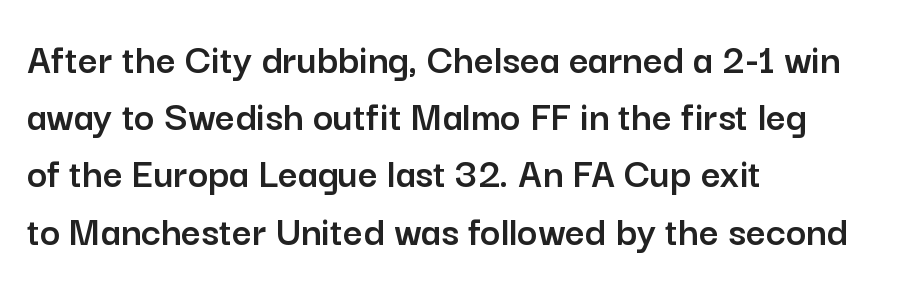
Q: Is the text italic (slanted)? A: No, it is upright.
Q: Is the typeface a serif or a sans-serif typeface? A: Sans-serif.
Q: Is the text underlined? A: No.
Q: How is the paragraph aligned? A: Left-aligned.
Q: Is the spacing between letters normal or unusually wide? A: Normal.
Q: Is the spacing between lines tight, normal or loose? A: Normal.
Q: Width (condensed, normal, or wide)? A: Normal.
Q: Stroke contrast? A: Low.
Q: x-height? A: Medium.
Q: Monospaced? A: No.
